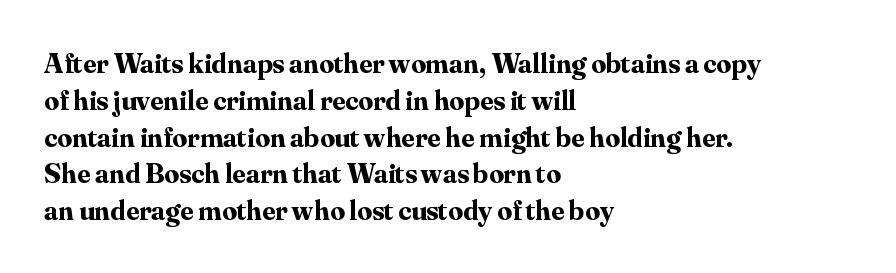
{"serif": "yes", "italic": "no", "bold": "yes", "weight": "bold", "width": "normal", "stroke_contrast": "medium", "x_height": "small", "monospaced": "no", "underline": "no", "align": "left", "line_spacing": "normal", "line_spacing_ratio": 1.27, "letter_spacing": "normal", "letter_spacing_em": 0.0, "glyph_px": 29}
